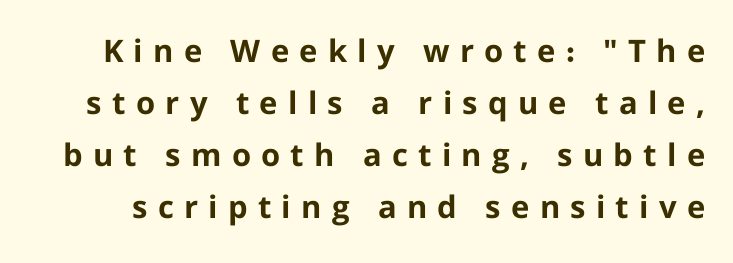
The letters stand upright; this is a roman face. The designer went with a sans here, leaving each stem footless. Check under the words: just untouched page. This sample uses expanded letter spacing, leaving extra air between glyphs. In terms of leading, this rendering sits right in the middle. Plenty of ink on the page — the face is bold.
